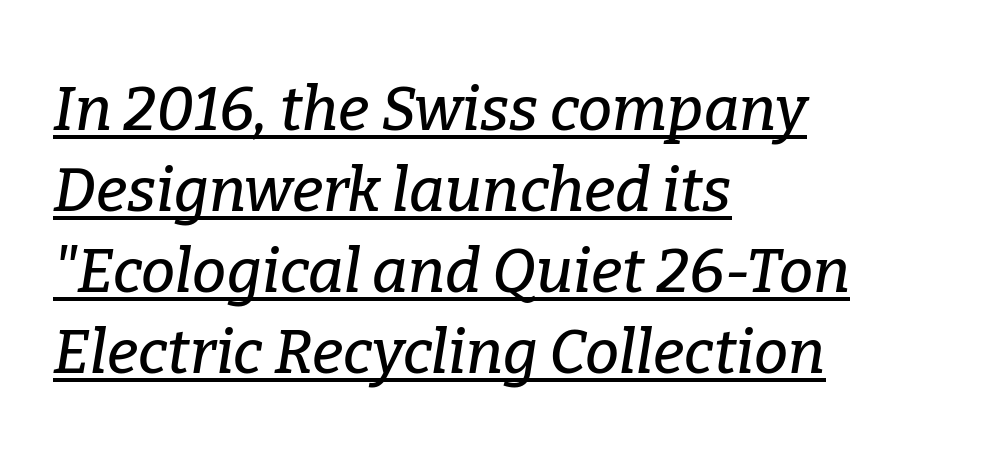
The image shows 61 px serif type, italic (leaning right); set left-aligned, normal line spacing (1.33x), normal letter spacing, underlined; low stroke contrast and a medium x-height.
